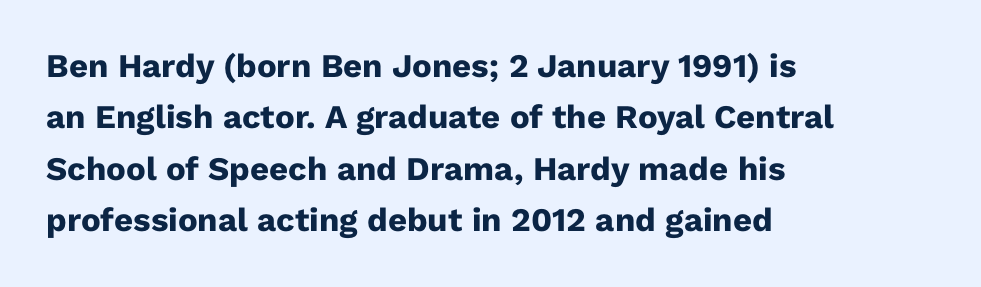
The image shows 33 px heavy sans-serif type, upright; set left-aligned, normal line spacing (1.56x), normal letter spacing, not underlined; low stroke contrast and a medium x-height.
